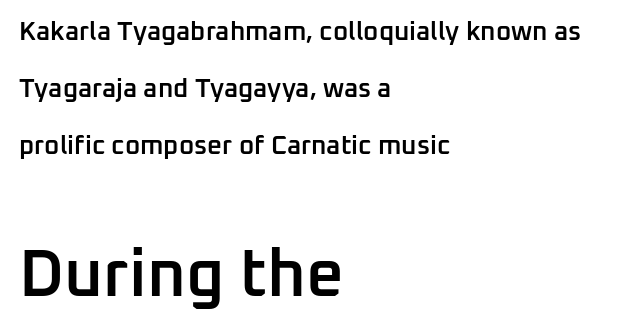
Q: Is the text bold? A: Semi-bold.
Q: Is the text italic (slanted)? A: No, it is upright.
Q: Is the typeface a serif or a sans-serif typeface? A: Sans-serif.
Q: Is the text underlined? A: No.
Q: How is the paragraph aligned? A: Left-aligned.
Q: Is the spacing between letters normal or unusually wide? A: Normal.
Q: Is the spacing between lines tight, normal or loose? A: Loose.
Q: Which block of text is set in a larger size, the first (top) or the second (bottom)? A: The second (bottom) one.
Q: Width (condensed, normal, or wide)? A: Normal.
Q: Stroke contrast? A: Low.
Q: x-height? A: Medium.
Q: Monospaced? A: No.
